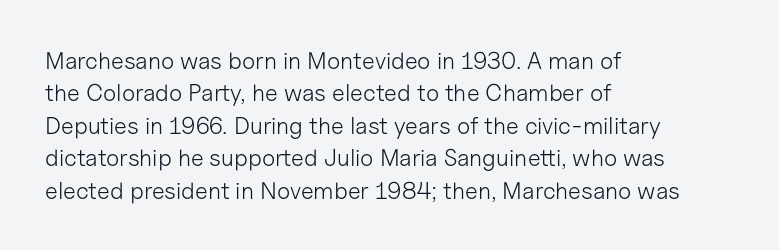
{"italic": "no", "bold": "no", "underline": "no", "align": "left", "line_spacing": "normal", "line_spacing_ratio": 1.35, "letter_spacing": "normal", "letter_spacing_em": 0.0, "glyph_px": 24}
